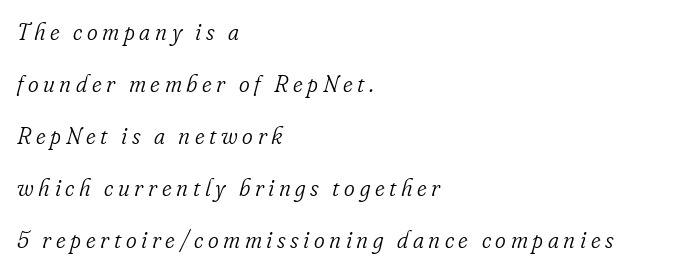
Q: Is the text bold? A: No.
Q: Is the text italic (slanted)? A: Yes, it leans right by about 16 degrees.
Q: Is the text underlined? A: No.
Q: How is the paragraph aligned? A: Left-aligned.
Q: Is the spacing between letters normal or unusually wide? A: Unusually wide.
Q: Is the spacing between lines tight, normal or loose? A: Loose.
